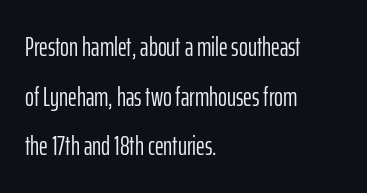
{"italic": "no", "bold": "no", "underline": "no", "align": "left", "line_spacing_ratio": 1.84, "letter_spacing": "normal", "letter_spacing_em": 0.0, "glyph_px": 27}
